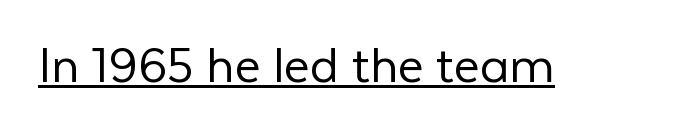
Nothing heavy about these letters — not bold at all. Grotesque or geometric, the face here clearly has no serifs. The lettering holds an erect, upright posture throughout. There is no visible air inserted between adjacent glyphs. The face used here appears with an underline applied.
